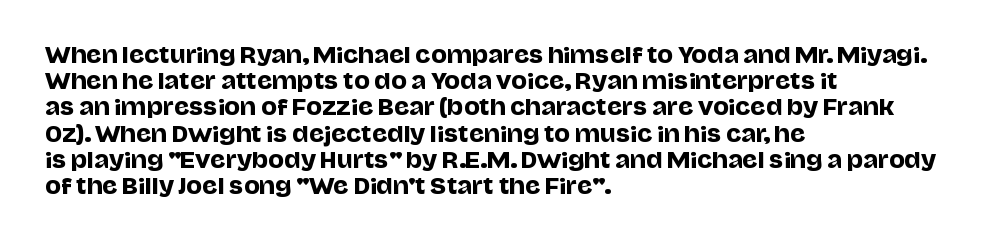
A typesetter would call this leading conventional body-copy spacing. Upright lettering throughout. This rendering uses left alignment, leaving the right contour irregular. The letterforms sit shoulder to shoulder at normal distance. Decoration check: the copy has no underline.
